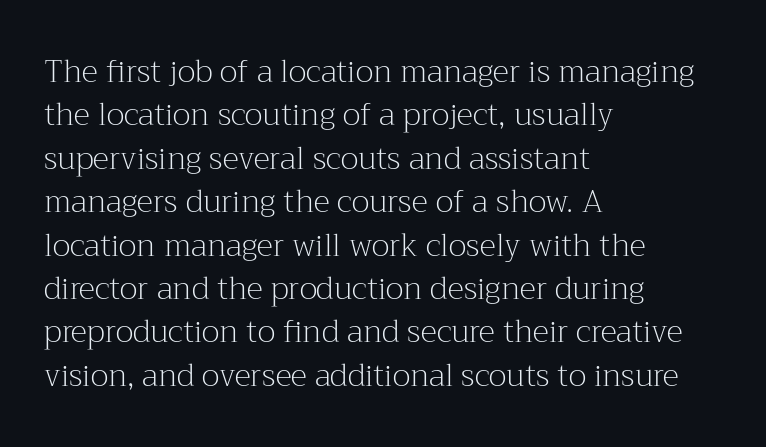
{"serif": "yes", "italic": "no", "bold": "no", "weight": "light", "width": "normal", "stroke_contrast": "medium", "x_height": "medium", "monospaced": "no", "underline": "no", "align": "left", "line_spacing": "normal", "line_spacing_ratio": 1.4, "letter_spacing": "normal", "letter_spacing_em": 0.0, "glyph_px": 31}
